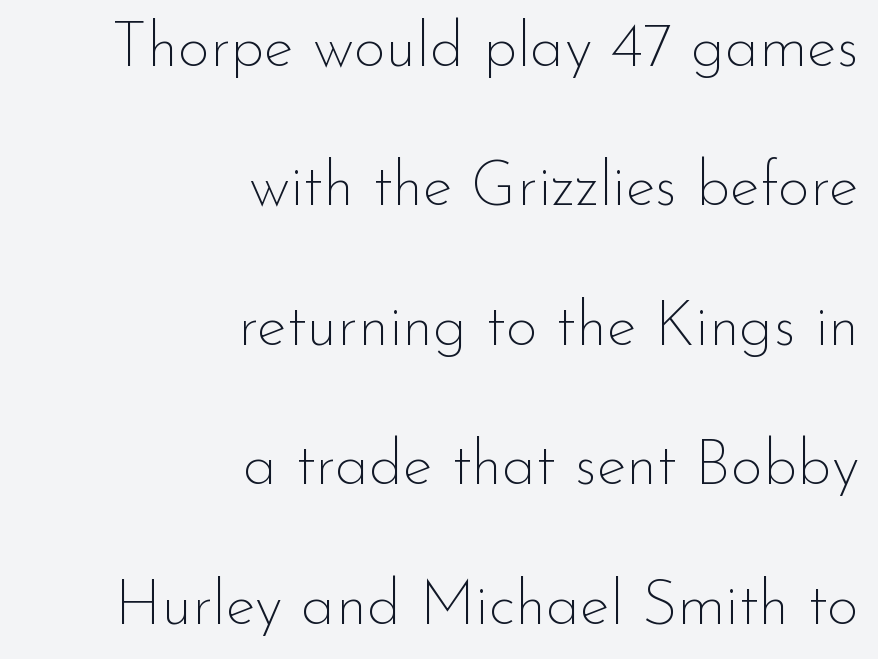
{"serif": "no", "italic": "no", "bold": "no", "weight": "thin", "width": "normal", "stroke_contrast": "low", "x_height": "small", "monospaced": "no", "underline": "no", "align": "right", "line_spacing": "loose", "line_spacing_ratio": 2.25, "letter_spacing": "normal", "letter_spacing_em": 0.0, "glyph_px": 62}
